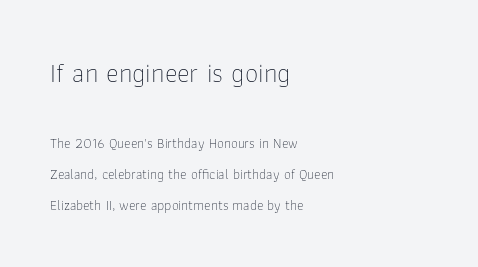
Q: Is the text bold? A: No.
Q: Is the text italic (slanted)? A: No, it is upright.
Q: Is the text underlined? A: No.
Q: How is the paragraph aligned? A: Left-aligned.
Q: Is the spacing between letters normal or unusually wide? A: Normal.
Q: Is the spacing between lines tight, normal or loose? A: Loose.
Q: Which block of text is set in a larger size, the first (top) or the second (bottom)? A: The first (top) one.
